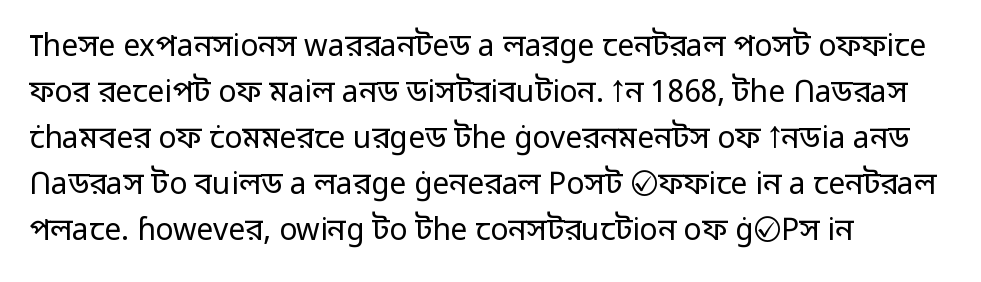
The block of text has a typical density, with ordinary space between rows. A typesetter would call this proportional, since set widths differ per character. Standard letterfit; no display-style spreading of the glyphs. This rendering employs a face without finishing strokes, i.e., a sans-serif. Every stem runs plumb, perpendicular to the baseline.
